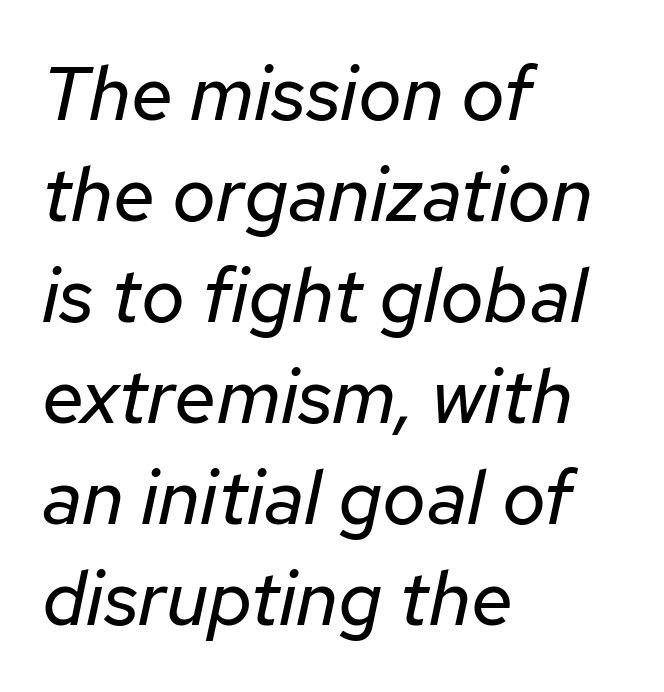
Quick note: interline space is typical. Note the varied advance widths — an 'i' is clearly narrower than an 'm'. Weight: in the light-to-regular range. Line beginnings align vertically; line endings do not.
